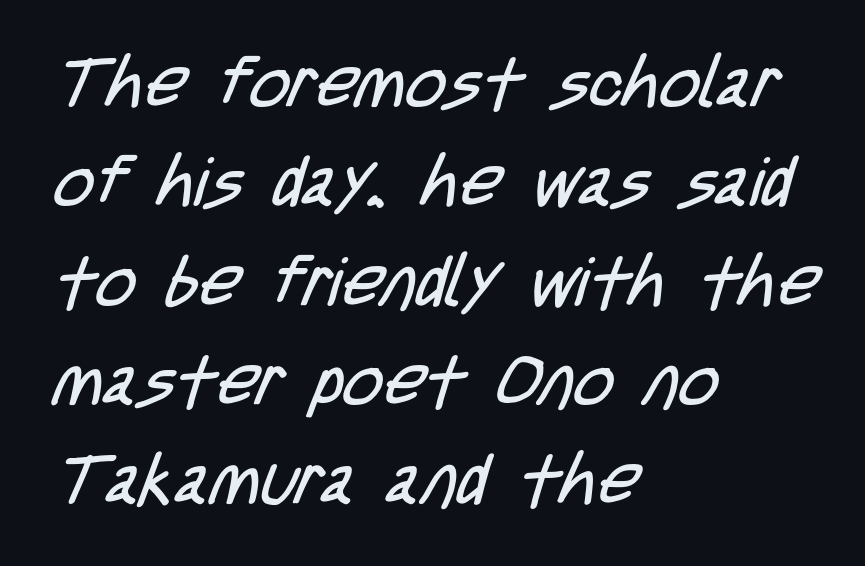
The image shows 69 px regular-weight, condensed sans-serif type; set left-aligned, normal line spacing (1.44x), normal letter spacing, not underlined; low stroke contrast and a large x-height.
